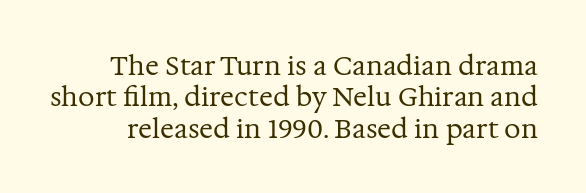
Beneath every word, the page is bare. Tracking here is standard; glyphs follow each other at the usual distance. These glyphs show unthickened strokes, regular width or finer. Notice how the stems are strictly vertical — no italics here.
